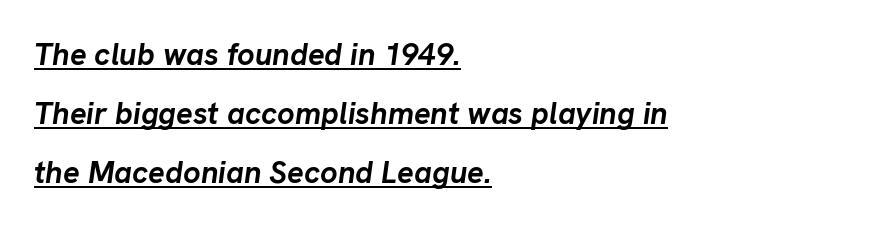
{"italic": "yes", "lean": "right", "slant_degrees": 8, "bold": "yes", "weight": "semibold", "width": "normal", "stroke_contrast": "low", "x_height": "medium", "monospaced": "no", "underline": "yes", "align": "left", "line_spacing": "loose", "line_spacing_ratio": 1.91, "letter_spacing": "normal", "letter_spacing_em": 0.0, "glyph_px": 31}
